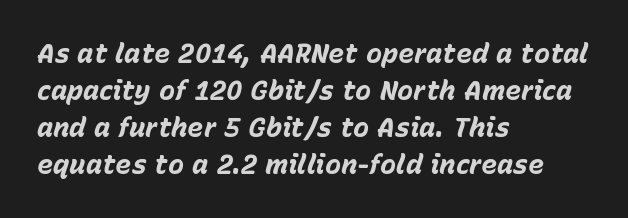
Q: Is the text bold? A: Yes.
Q: Is the text italic (slanted)? A: Yes, it leans right by about 15 degrees.
Q: Is the text underlined? A: No.
Q: How is the paragraph aligned? A: Left-aligned.
Q: Is the spacing between letters normal or unusually wide? A: Normal.
Q: Is the spacing between lines tight, normal or loose? A: Normal.
